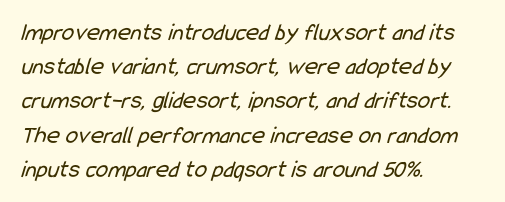
A clean baseline with only descenders dipping below it. Counters stay open thanks to moderate or lighter strokes. Words appear dense and cohesive because spacing is normal. Quick note: interline space is typical. Alignment: flush left.
